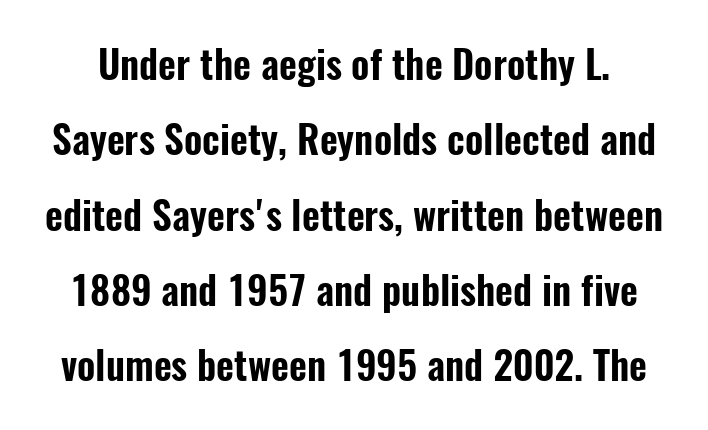
The image shows 39 px condensed sans-serif type, upright; set loose line spacing (1.93x), normal letter spacing, not underlined; low stroke contrast and a medium x-height.
